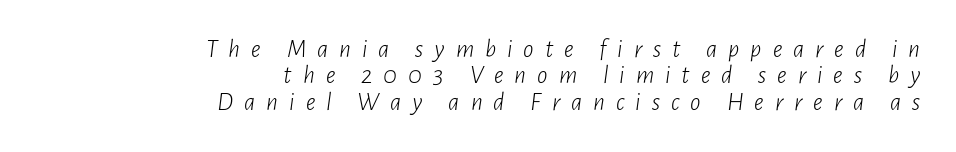
The image shows 26 px text type, italic (leaning right); set right-aligned, tight line spacing (1.01x), unusually wide letter spacing (+0.42 em), not underlined.
